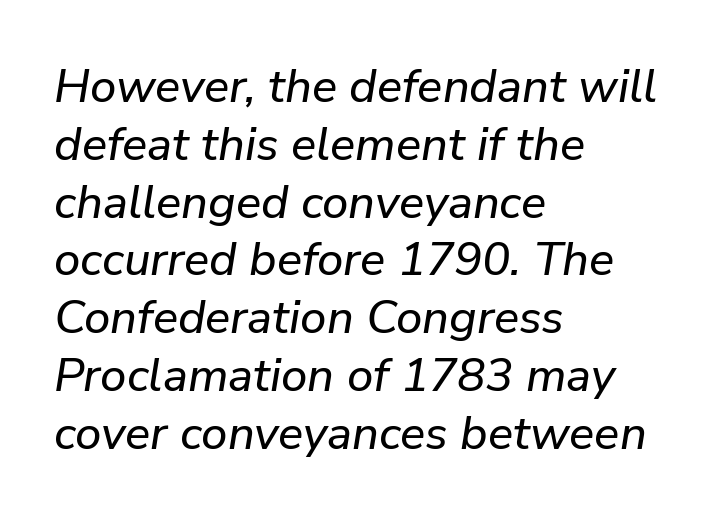
Compared with ordinary roman type, these characters are visibly tilted. The specimen omits any rule beneath the text block's lines. No extra tracking has been applied to these lines. These lines are rendered in a variable-pitch font. The lines in this sample share a left origin and differ only in where they stop.
